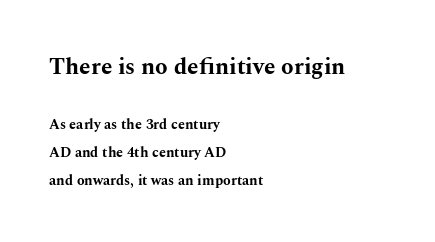
The image shows 23 px bold type, upright; set left-aligned, loose line spacing (2.02x), normal letter spacing, not underlined; the first (top) block is 1.64x larger.
